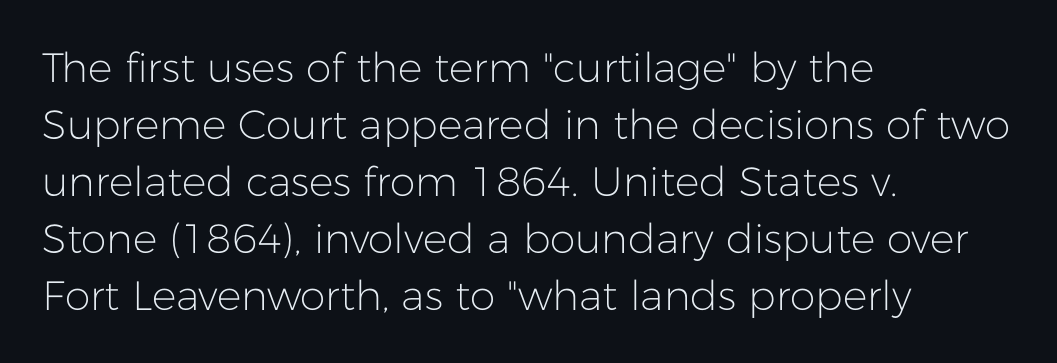
{"serif": "no", "italic": "no", "bold": "no", "weight": "light", "width": "normal", "stroke_contrast": "low", "x_height": "medium", "monospaced": "no", "underline": "no", "align": "left", "line_spacing": "normal", "line_spacing_ratio": 1.39, "letter_spacing": "normal", "letter_spacing_em": 0.0, "glyph_px": 41}
